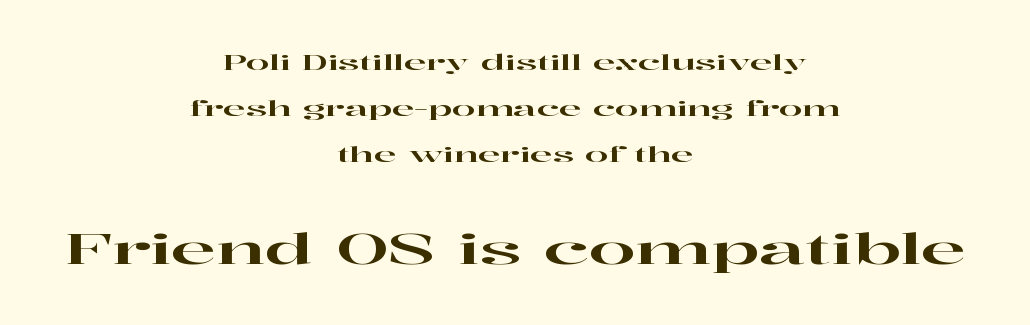
Q: Is the text italic (slanted)? A: No, it is upright.
Q: Is the typeface a serif or a sans-serif typeface? A: Serif.
Q: Is the text underlined? A: No.
Q: How is the paragraph aligned? A: Centered.
Q: Is the spacing between letters normal or unusually wide? A: Normal.
Q: Is the spacing between lines tight, normal or loose? A: Loose.
Q: Which block of text is set in a larger size, the first (top) or the second (bottom)? A: The second (bottom) one.
Q: Width (condensed, normal, or wide)? A: Wide.
Q: Stroke contrast? A: High.
Q: x-height? A: Medium.
Q: Monospaced? A: No.
